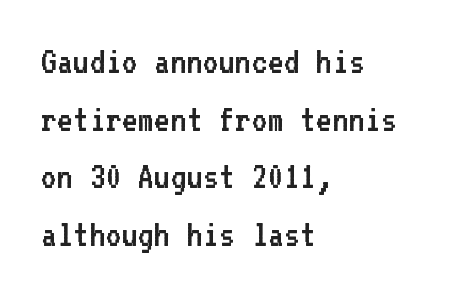
Weight: regular or lighter. Bare-footed words on every line. One-word summary of the alignment: left. The designer went with a sans here, leaving each stem footless. Posture: straight, roman, zero tilt.
